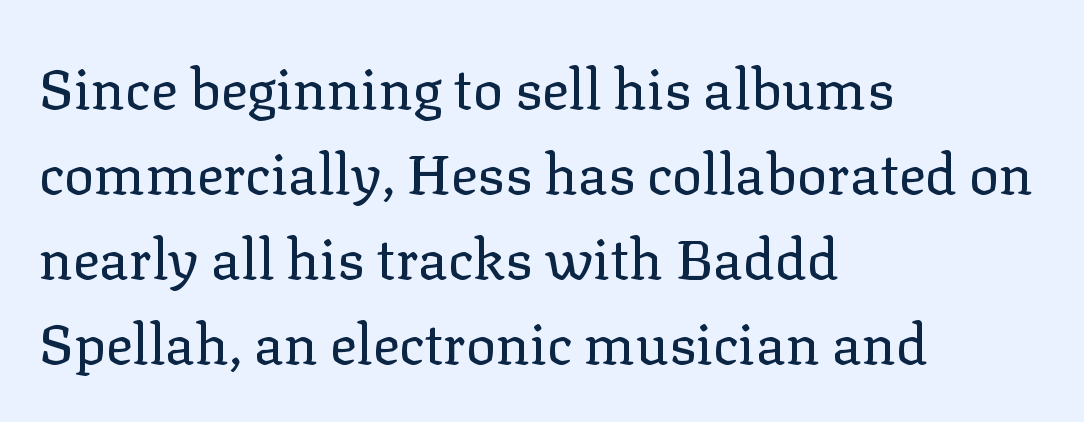
The image shows 56 px regular-weight serif type, upright; set left-aligned, normal line spacing (1.52x), normal letter spacing, not underlined; low stroke contrast and a medium x-height.
